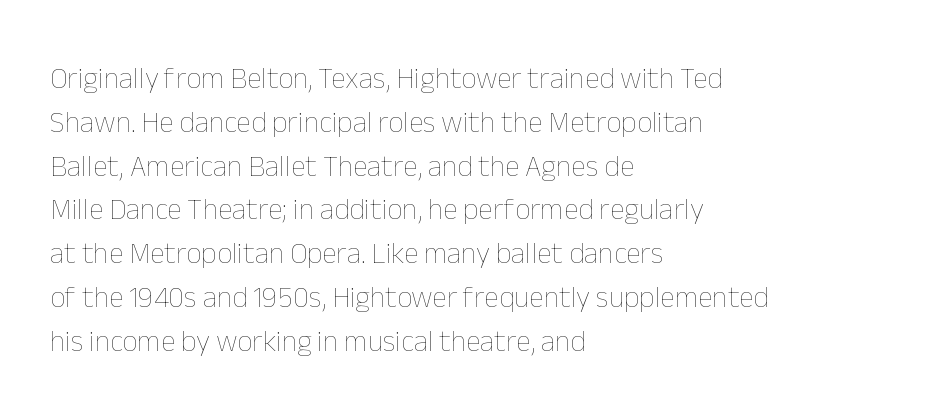
{"italic": "no", "bold": "no", "weight": "thin", "width": "normal", "stroke_contrast": "low", "x_height": "medium", "monospaced": "no", "underline": "no", "align": "left", "line_spacing": "normal", "line_spacing_ratio": 1.46, "letter_spacing": "normal", "letter_spacing_em": 0.0, "glyph_px": 30}
